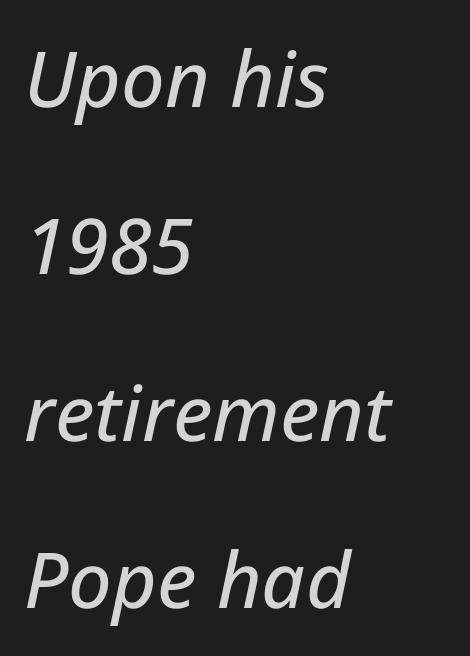
The image shows 77 px text type, italic (leaning right); set left-aligned, loose line spacing (2.17x), normal letter spacing, not underlined; low stroke contrast and a medium x-height.
